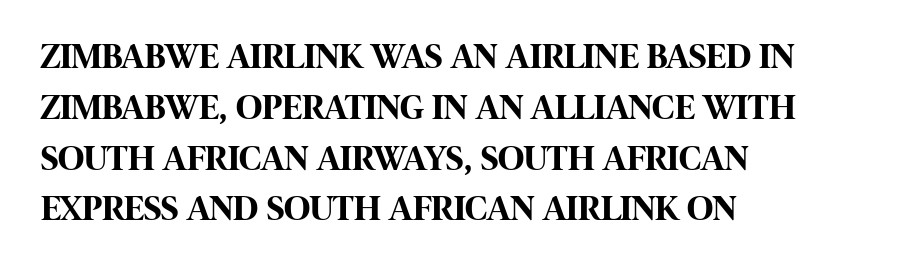
{"serif": "no", "italic": "no", "bold": "yes", "weight": "bold", "width": "condensed", "stroke_contrast": "high", "x_height": "large", "monospaced": "no", "underline": "no", "align": "left", "line_spacing": "normal", "line_spacing_ratio": 1.41, "letter_spacing": "normal", "letter_spacing_em": 0.0, "glyph_px": 36}
